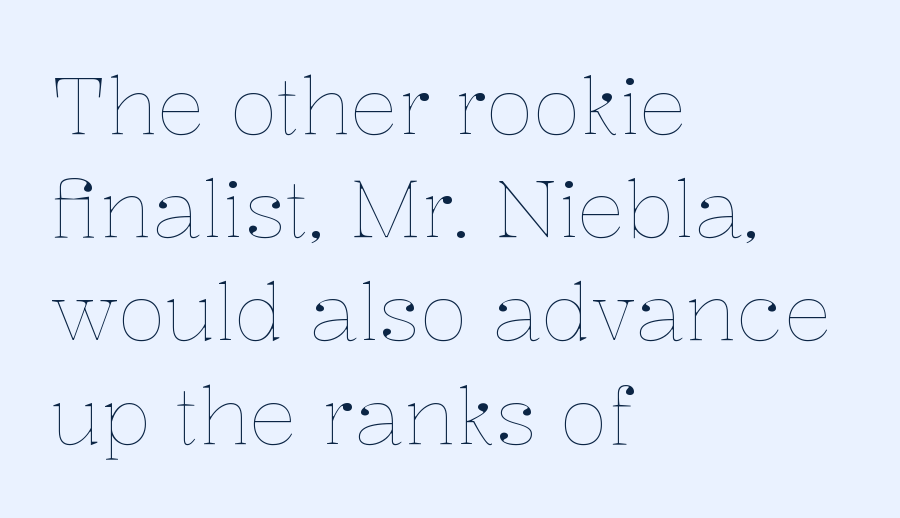
Q: Is the text bold? A: No.
Q: Is the text italic (slanted)? A: No, it is upright.
Q: Is the text underlined? A: No.
Q: How is the paragraph aligned? A: Left-aligned.
Q: Is the spacing between letters normal or unusually wide? A: Normal.
Q: Is the spacing between lines tight, normal or loose? A: Normal.
Q: Width (condensed, normal, or wide)? A: Normal.
Q: Stroke contrast? A: Low.
Q: x-height? A: Medium.
Q: Monospaced? A: No.
